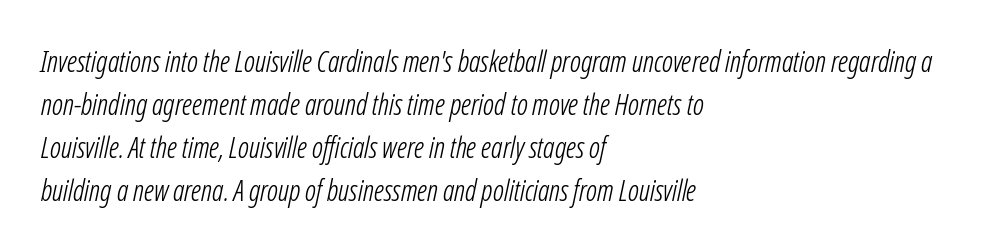
{"serif": "no", "bold": "no", "weight": "light", "width": "condensed", "stroke_contrast": "low", "x_height": "medium", "monospaced": "no", "underline": "no", "align": "left", "line_spacing": "normal", "line_spacing_ratio": 1.48, "letter_spacing": "normal", "letter_spacing_em": 0.0, "glyph_px": 29}
